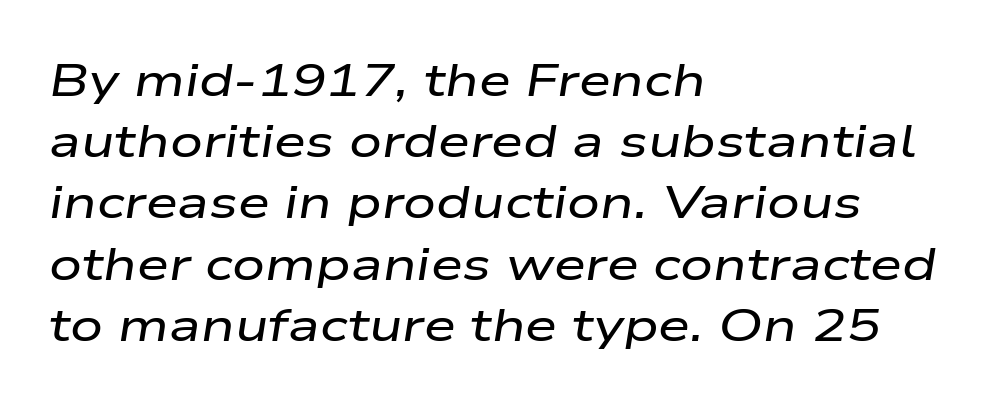
The image shows 46 px wide type, italic (leaning right); set left-aligned, normal line spacing (1.33x), normal letter spacing, not underlined; low stroke contrast and a medium x-height.
